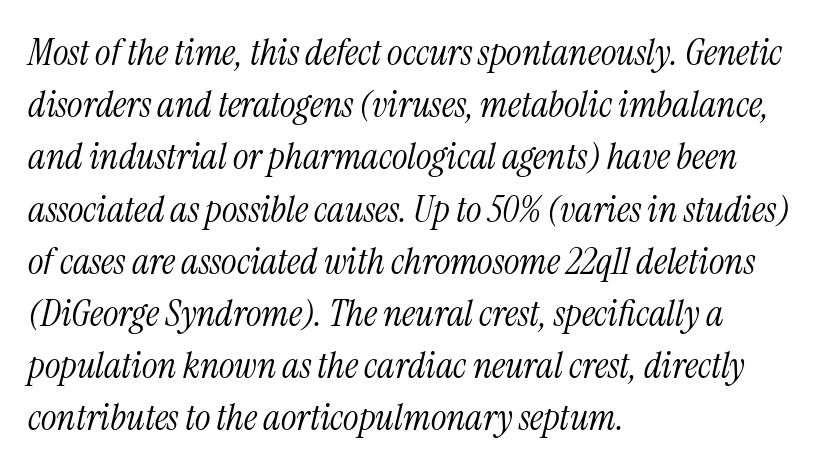
Q: Is the text bold? A: No.
Q: Is the text italic (slanted)? A: Yes, it leans right by about 13 degrees.
Q: Is the typeface a serif or a sans-serif typeface? A: Serif.
Q: Is the text underlined? A: No.
Q: How is the paragraph aligned? A: Left-aligned.
Q: Is the spacing between letters normal or unusually wide? A: Normal.
Q: Is the spacing between lines tight, normal or loose? A: Normal.
Q: Width (condensed, normal, or wide)? A: Condensed.
Q: Stroke contrast? A: Medium.
Q: x-height? A: Medium.
Q: Monospaced? A: No.
